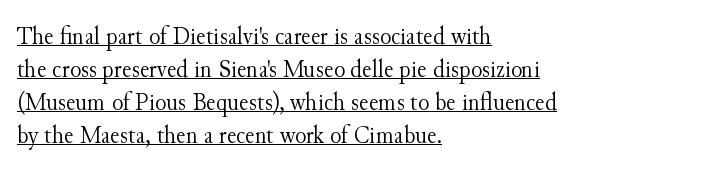
A light-to-regular cut is what we see here. Line spacing here is normal. Every row of glyphs begins at an identical x-position on the left. Unlike italic type, these characters show no tilt at all. Does extra space separate the letters? No, they use regular spacing. The glyphs are accompanied by a horizontal stroke just below them.
